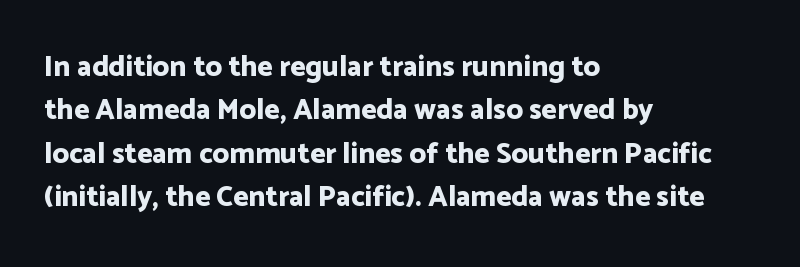
How would I describe the line gaps? Plain and ordinary. This rendering leaves character spacing at its baseline value. Looks like regular typesetting: each glyph gets only the width it needs. The passage shown is typeset with a sans-serif family. A clean baseline with only descenders dipping below it. Weight: bold.
